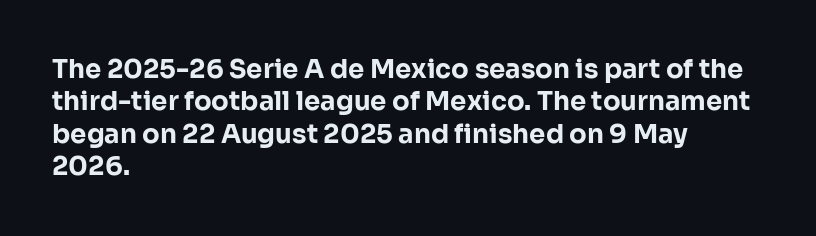
The image shows 26 px bold type, upright; set left-aligned, normal line spacing (1.25x), normal letter spacing, not underlined.
